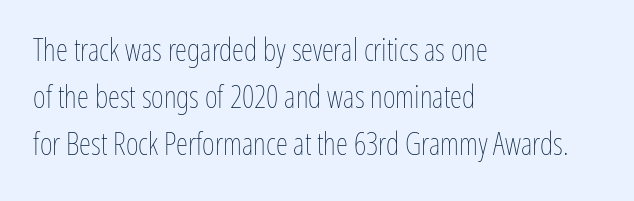
Q: Is the text bold? A: No.
Q: Is the text italic (slanted)? A: No, it is upright.
Q: Is the text underlined? A: No.
Q: How is the paragraph aligned? A: Left-aligned.
Q: Is the spacing between letters normal or unusually wide? A: Normal.
Q: Is the spacing between lines tight, normal or loose? A: Normal.
Q: Width (condensed, normal, or wide)? A: Condensed.
Q: Stroke contrast? A: Low.
Q: x-height? A: Medium.
Q: Monospaced? A: No.
